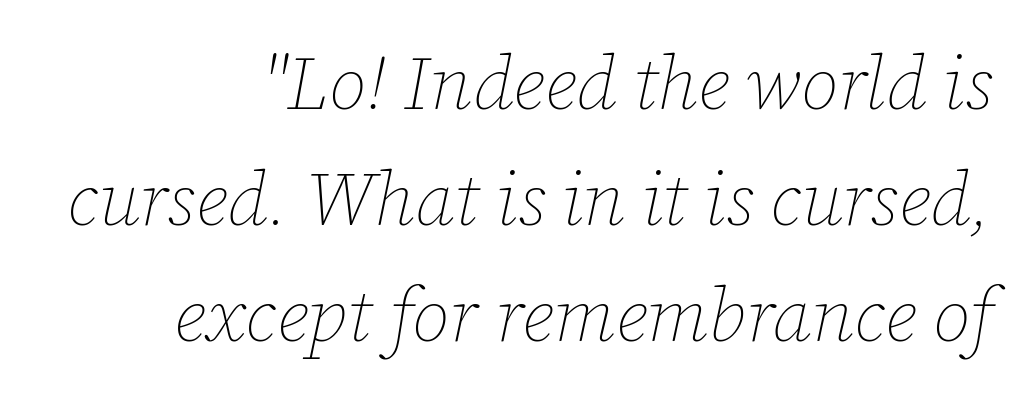
The lines in this sample share a right terminus and differ only in where they begin. Words float on clear page, feet unadorned. Slant detected: the letters are inclined. In terms of leading, this rendering sits right in the middle. The rendering uses natural spacing where letterforms have individual widths.
